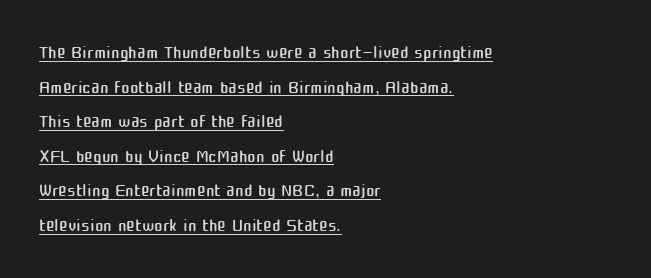
{"italic": "no", "bold": "no", "underline": "yes", "align": "left", "line_spacing": "normal", "line_spacing_ratio": 1.33, "letter_spacing": "normal", "letter_spacing_em": 0.0, "glyph_px": 26}
